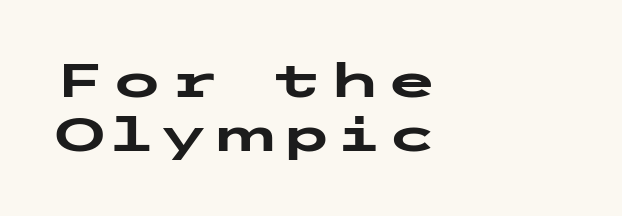
{"serif": "no", "italic": "no", "bold": "yes", "weight": "heavy", "width": "wide", "stroke_contrast": "low", "x_height": "medium", "underline": "no", "align": "left", "line_spacing": "tight", "line_spacing_ratio": 1.14, "glyph_px": 47}
